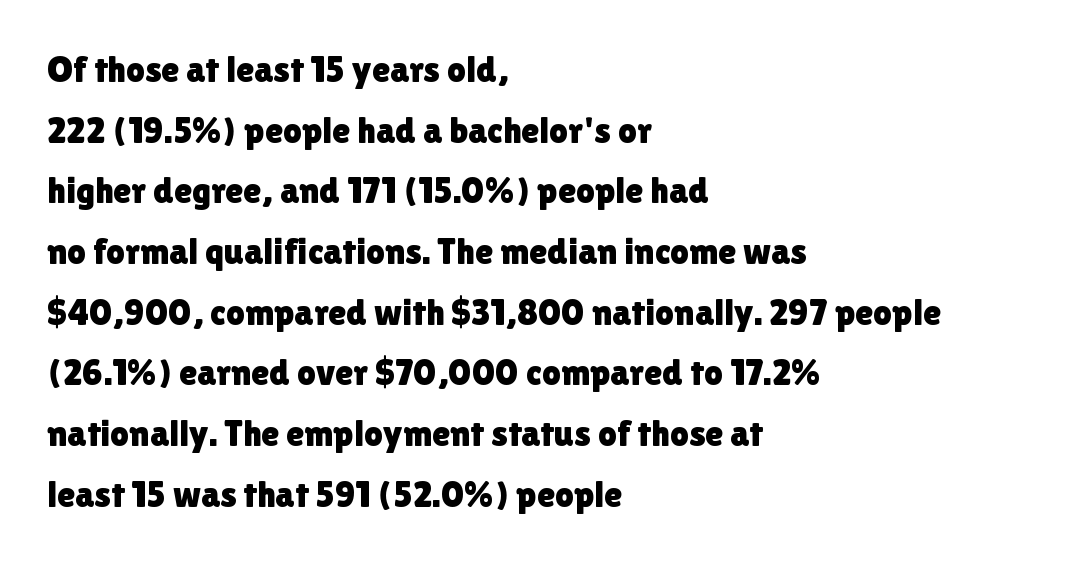
Q: Is the text italic (slanted)? A: No, it is upright.
Q: Is the typeface a serif or a sans-serif typeface? A: Sans-serif.
Q: Is the text underlined? A: No.
Q: How is the paragraph aligned? A: Left-aligned.
Q: Is the spacing between letters normal or unusually wide? A: Normal.
Q: Is the spacing between lines tight, normal or loose? A: Normal.
Q: Width (condensed, normal, or wide)? A: Normal.
Q: Stroke contrast? A: Low.
Q: x-height? A: Medium.
Q: Monospaced? A: No.
